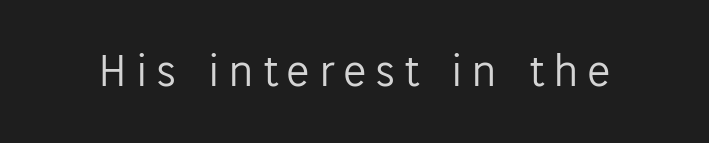
{"serif": "no", "italic": "no", "bold": "no", "weight": "light", "width": "normal", "stroke_contrast": "low", "x_height": "medium", "monospaced": "no", "underline": "no", "glyph_px": 48}
